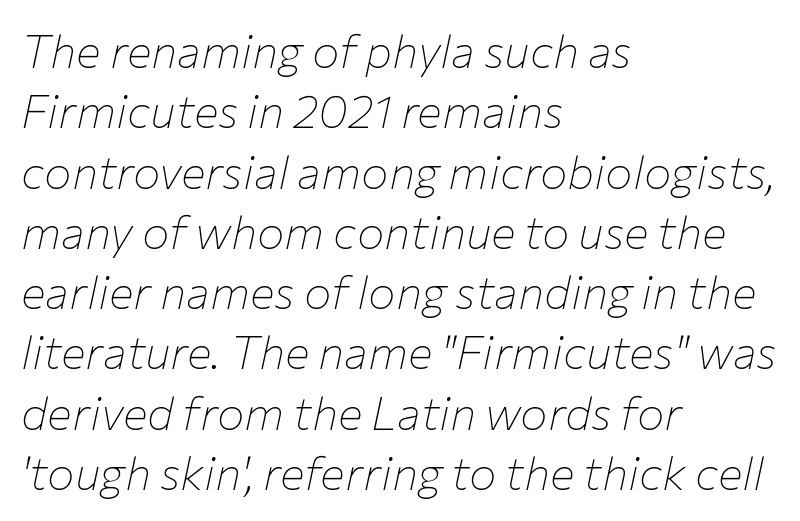
Ink coverage per letter is moderate at most. This sample uses an oblique cut, with every glyph tilted off the vertical. Interline gaps are of average width in this sample. The type is set solid horizontally, with unmodified tracking. Varying glyph widths throughout — classic text-font behaviour. The setting favours the left margin, as ordinary paragraphs usually do.
